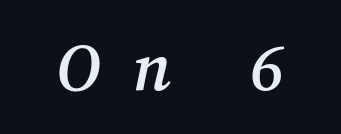
The passage shown is typed in a proportional face where columns would drift. In terms of letterform style, serifs are clearly present. The text carries the slant typical of an italic or oblique font. Bold? Not quite — semibold, heavier than regular but stopping short. Display-style spreading of the glyphs; the letterfit is very open. The space beneath each line is pristine and unruled.
